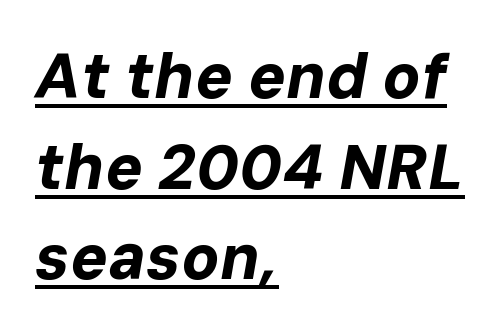
The image shows 63 px bold type, italic (leaning right); set left-aligned, normal line spacing (1.44x), normal letter spacing, underlined; low stroke contrast and a medium x-height.
